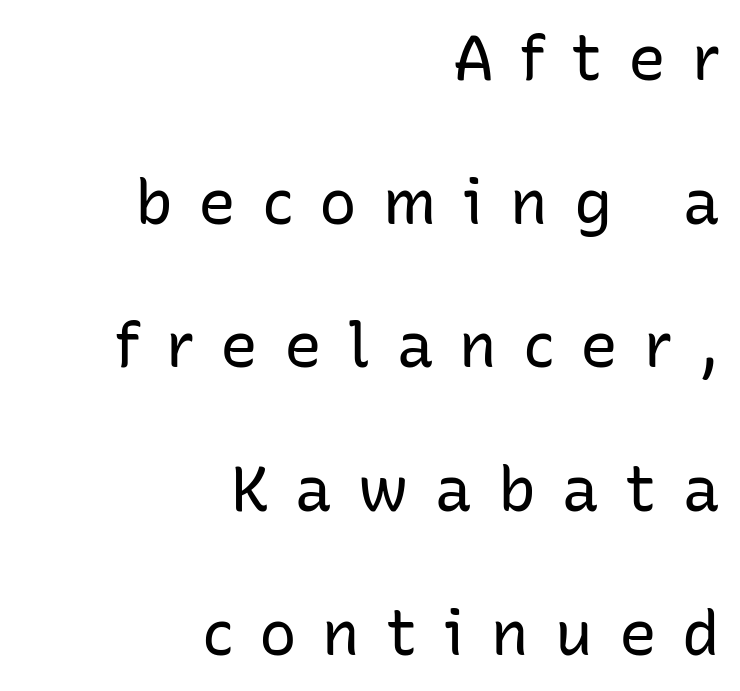
{"serif": "no", "italic": "no", "bold": "no", "weight": "regular", "width": "normal", "stroke_contrast": "low", "x_height": "medium", "monospaced": "no", "underline": "no", "align": "right", "line_spacing": "loose", "line_spacing_ratio": 2.28, "letter_spacing": "wide", "letter_spacing_em": 0.41, "glyph_px": 63}
